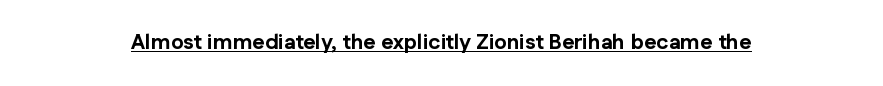
{"italic": "no", "bold": "yes", "underline": "yes", "align": "center", "letter_spacing": "normal", "letter_spacing_em": 0.0, "glyph_px": 21}
